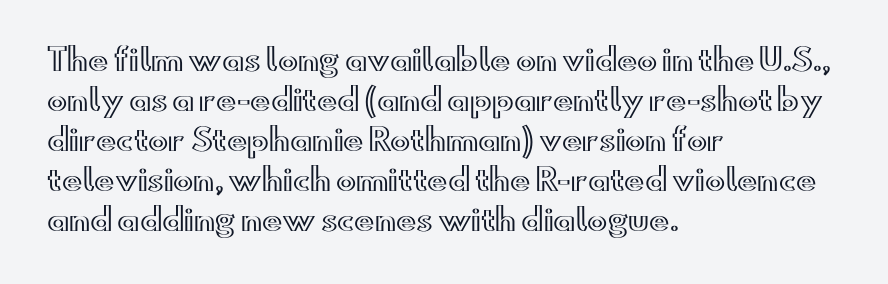
The image shows 30 px wide type, upright; set left-aligned, normal line spacing (1.33x), normal letter spacing, not underlined; a small x-height.
